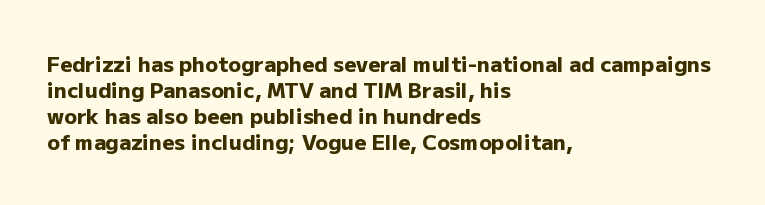
Q: Is the text bold? A: Yes.
Q: Is the text italic (slanted)? A: No, it is upright.
Q: Is the text underlined? A: No.
Q: How is the paragraph aligned? A: Left-aligned.
Q: Is the spacing between letters normal or unusually wide? A: Normal.
